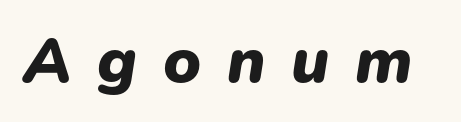
{"italic": "yes", "lean": "right", "slant_degrees": 9, "bold": "yes", "weight": "heavy", "width": "normal", "stroke_contrast": "low", "x_height": "medium", "monospaced": "no", "underline": "no", "letter_spacing": "wide", "letter_spacing_em": 0.4, "glyph_px": 64}
